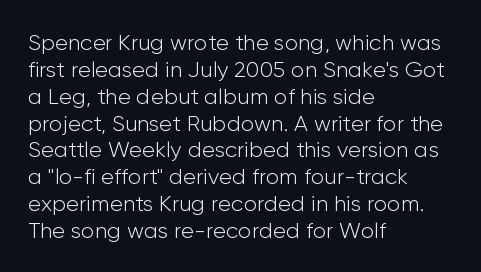
Q: Is the text bold? A: No.
Q: Is the text italic (slanted)? A: No, it is upright.
Q: Is the text underlined? A: No.
Q: How is the paragraph aligned? A: Left-aligned.
Q: Is the spacing between letters normal or unusually wide? A: Normal.
